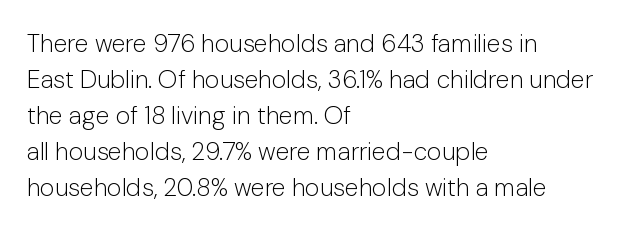
Q: Is the text bold? A: No.
Q: Is the text italic (slanted)? A: No, it is upright.
Q: Is the text underlined? A: No.
Q: How is the paragraph aligned? A: Left-aligned.
Q: Is the spacing between letters normal or unusually wide? A: Normal.
Q: Is the spacing between lines tight, normal or loose? A: Normal.
